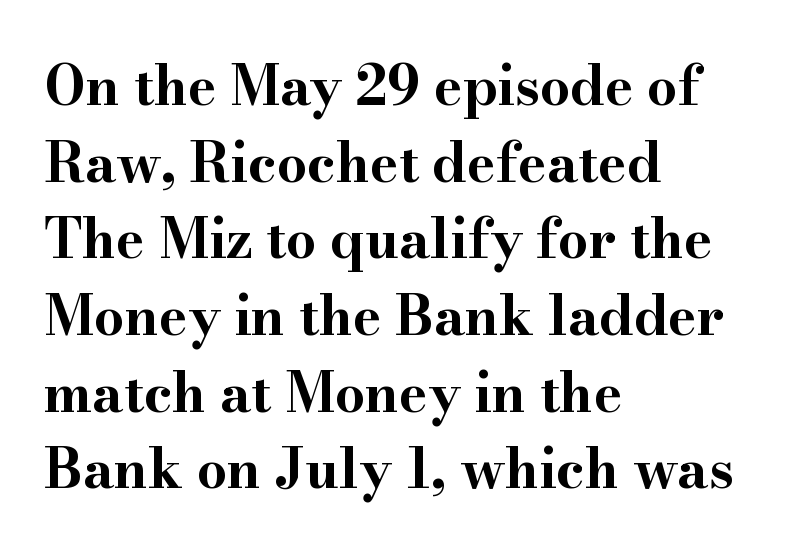
Q: Is the text bold? A: Yes.
Q: Is the text italic (slanted)? A: No, it is upright.
Q: Is the typeface a serif or a sans-serif typeface? A: Serif.
Q: Is the text underlined? A: No.
Q: How is the paragraph aligned? A: Left-aligned.
Q: Is the spacing between letters normal or unusually wide? A: Normal.
Q: Is the spacing between lines tight, normal or loose? A: Normal.
Q: Width (condensed, normal, or wide)? A: Wide.
Q: Stroke contrast? A: High.
Q: x-height? A: Small.
Q: Monospaced? A: No.
